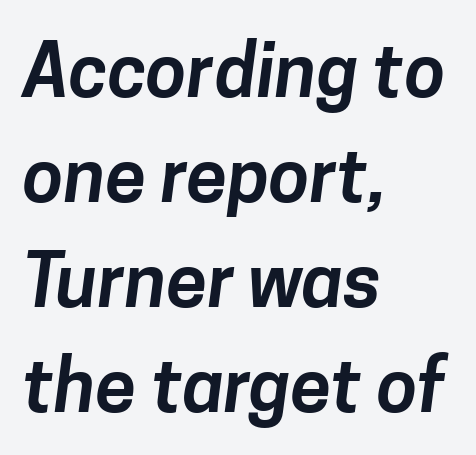
Underline: absent. Leading matches the norm, producing a regular column. Each letter keeps its own natural width here, so spacing adapts to shape. Nothing sits at the stroke ends, so this counts as sans-serif. The tracking reads as untouched default to a designer's eye. All the whitespace from short lines collects on the right.
